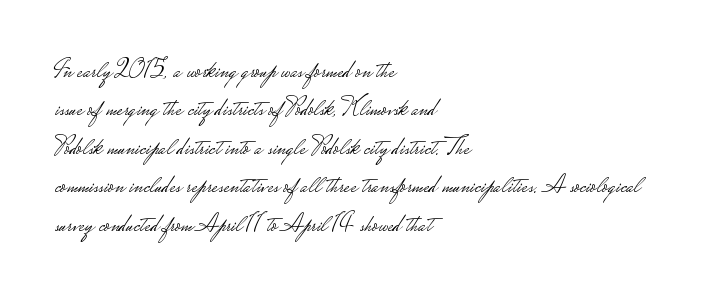
Q: Is the text bold? A: No.
Q: Is the text italic (slanted)? A: Yes.
Q: Is the text underlined? A: No.
Q: How is the paragraph aligned? A: Left-aligned.
Q: Is the spacing between letters normal or unusually wide? A: Normal.
Q: Is the spacing between lines tight, normal or loose? A: Normal.
